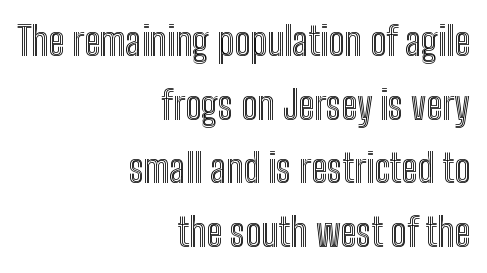
The image shows 39 px condensed type, upright; set right-aligned, normal line spacing (1.63x), normal letter spacing, not underlined; a medium x-height.
